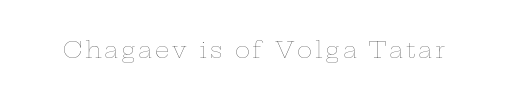
Honestly, there is no underline to notice here at all. This is roman type, the default non-slanted kind. Weight: not bold — regular or lighter.
